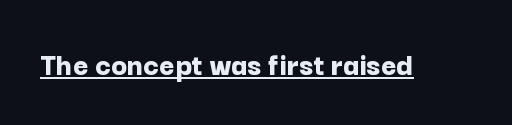
Q: Is the text bold? A: Yes.
Q: Is the text italic (slanted)? A: No, it is upright.
Q: Is the typeface a serif or a sans-serif typeface? A: Sans-serif.
Q: Is the text underlined? A: Yes.
Q: Is the spacing between letters normal or unusually wide? A: Normal.
Q: Width (condensed, normal, or wide)? A: Normal.
Q: Stroke contrast? A: Low.
Q: x-height? A: Medium.
Q: Monospaced? A: No.
